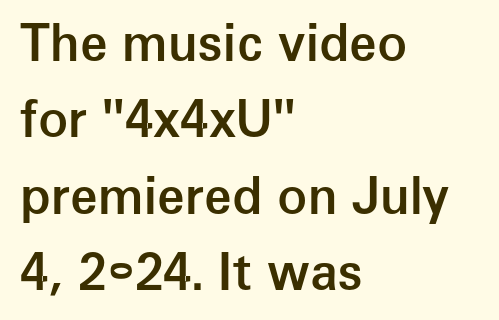
The image shows 50 px semibold sans-serif type, upright; set left-aligned, normal line spacing (1.53x), normal letter spacing, not underlined; low stroke contrast and a medium x-height.
